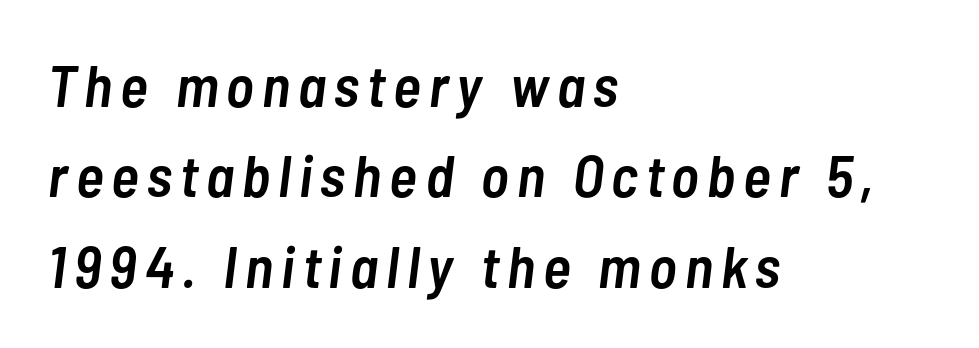
{"italic": "yes", "lean": "right", "slant_degrees": 7, "bold": "semi", "weight": "semibold", "width": "condensed", "stroke_contrast": "low", "x_height": "medium", "monospaced": "no", "underline": "no", "align": "left", "line_spacing": "normal", "line_spacing_ratio": 1.53, "glyph_px": 59}
